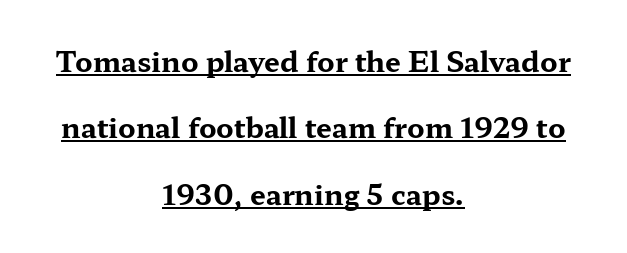
The image shows 28 px bold, wide serif type, upright; set centered, loose line spacing (2.37x), normal letter spacing, underlined; medium stroke contrast and a medium x-height.
